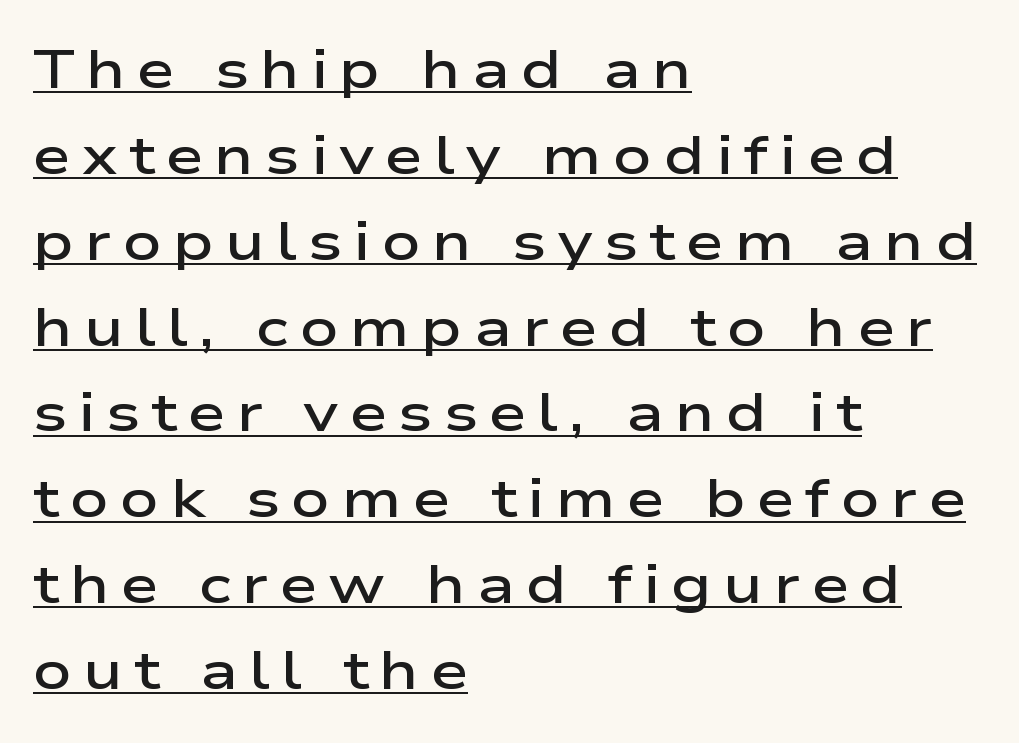
The image shows 54 px semibold, wide sans-serif type, upright; set left-aligned, normal line spacing (1.59x), unusually wide letter spacing (+0.21 em), underlined; low stroke contrast and a medium x-height.
